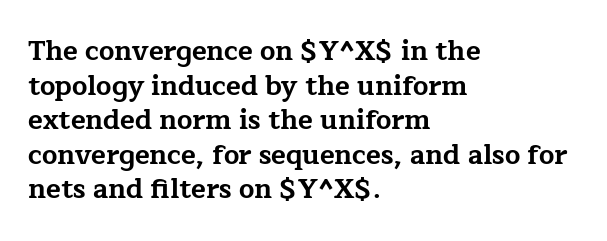
Compared with typical body copy, the letter spacing here is the same. The setting favours the left margin, as ordinary paragraphs usually do. Heft: maximum for text — a bold. Beneath every word, the page is bare. Successive baselines arrive at the customary interval. These lines were composed using upright roman letters.
